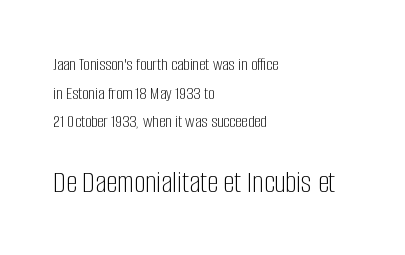
Each row of text sits above clean, open space. A classic flush-left, rag-right setting is used for this passage. The weight would be labelled regular, book, light, or lighter still. Here the designer chose a conventional face with non-uniform glyph widths.
